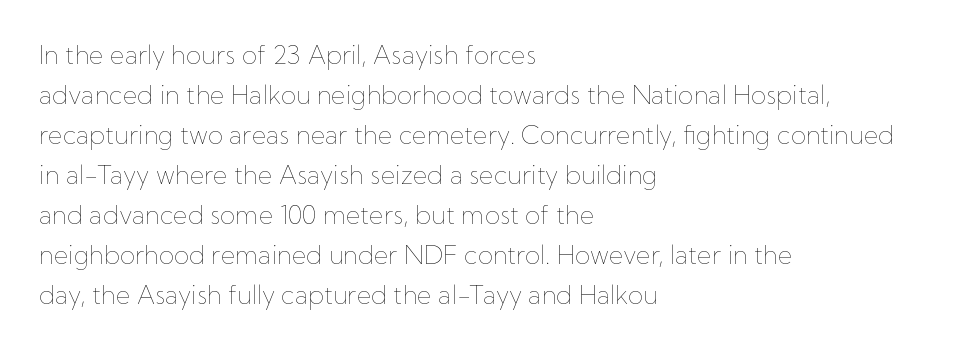
The image shows 25 px text type, upright; set left-aligned, normal line spacing (1.6x), normal letter spacing, not underlined.
